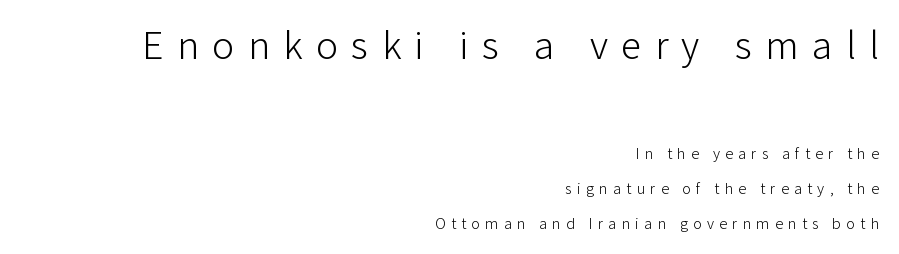
Q: Is the text bold? A: No.
Q: Is the text italic (slanted)? A: No, it is upright.
Q: Is the typeface a serif or a sans-serif typeface? A: Sans-serif.
Q: Is the text underlined? A: No.
Q: How is the paragraph aligned? A: Right-aligned.
Q: Is the spacing between letters normal or unusually wide? A: Unusually wide.
Q: Is the spacing between lines tight, normal or loose? A: Loose.
Q: Which block of text is set in a larger size, the first (top) or the second (bottom)? A: The first (top) one.
Q: Width (condensed, normal, or wide)? A: Normal.
Q: Stroke contrast? A: Low.
Q: x-height? A: Medium.
Q: Monospaced? A: No.
